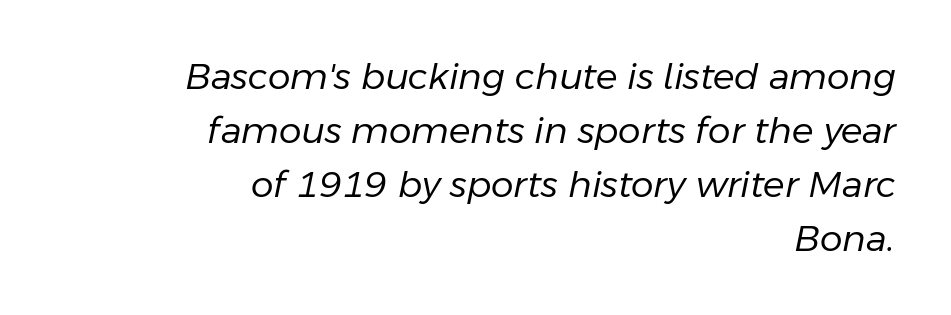
Heft: none added — not bold. The foot of each line stays bare and open. The passage shown leans; its letterforms are oblique. Observe the ordinary spacing: letters are neighbours, not strangers. Here the designer chose a conventional face with non-uniform glyph widths.
